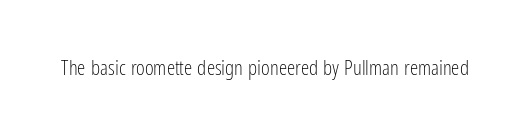
The passage shown is not underscored anywhere. The font's upright variant was chosen for this text. Stems here are at most as thick as an everyday book face. Observe the ordinary spacing: letters are neighbours, not strangers.
